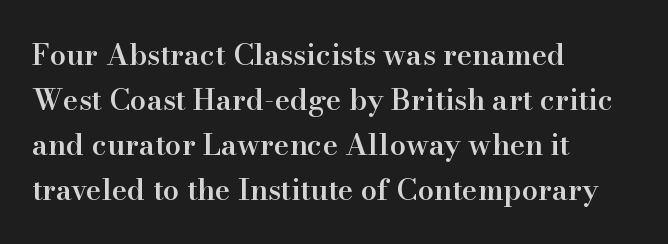
The image shows 29 px semibold serif type, upright; set left-aligned, normal line spacing (1.55x), normal letter spacing, not underlined; high stroke contrast and a small x-height.
